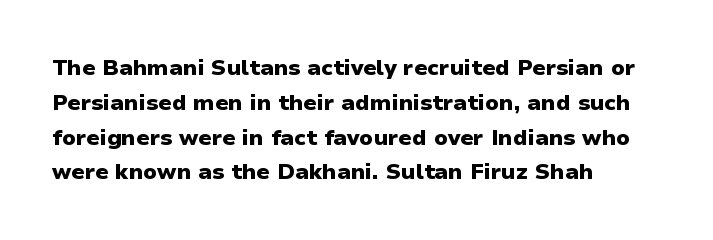
One-word summary of the alignment: left. Characters remain perfectly vertical along every line. Words float on clear page, feet unadorned. Look at the tracking — it's just the regular setting, nothing added.
